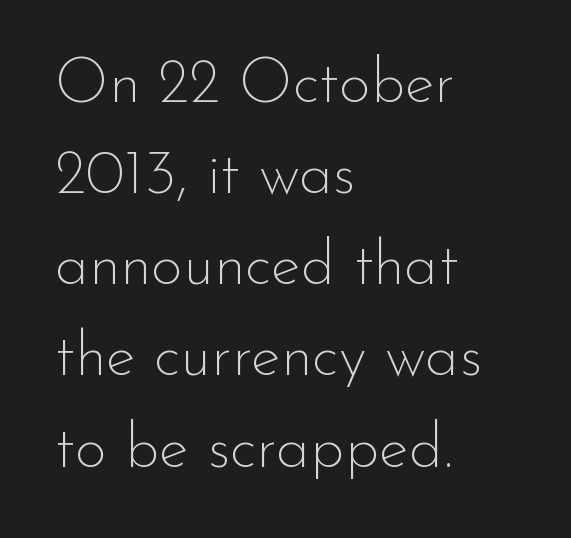
Q: Is the text bold? A: No.
Q: Is the text italic (slanted)? A: No, it is upright.
Q: Is the typeface a serif or a sans-serif typeface? A: Sans-serif.
Q: Is the text underlined? A: No.
Q: How is the paragraph aligned? A: Left-aligned.
Q: Is the spacing between letters normal or unusually wide? A: Normal.
Q: Is the spacing between lines tight, normal or loose? A: Normal.
Q: Width (condensed, normal, or wide)? A: Normal.
Q: Stroke contrast? A: Low.
Q: x-height? A: Small.
Q: Monospaced? A: No.
